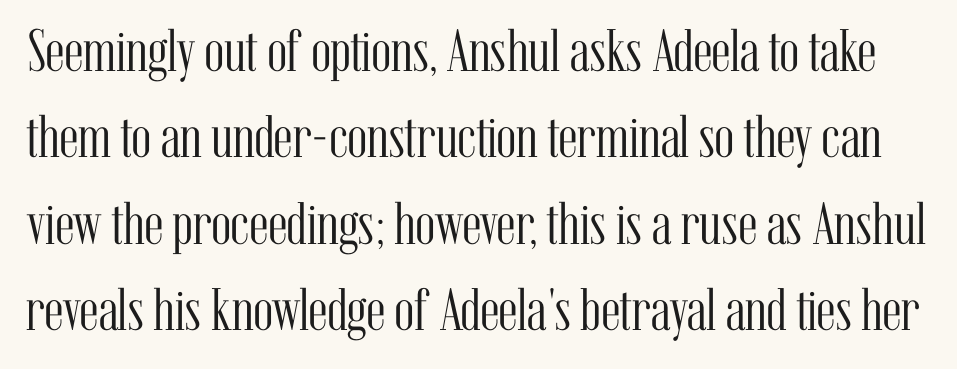
Q: Is the text bold? A: No.
Q: Is the text italic (slanted)? A: No, it is upright.
Q: Is the typeface a serif or a sans-serif typeface? A: Serif.
Q: Is the text underlined? A: No.
Q: Is the spacing between letters normal or unusually wide? A: Normal.
Q: Is the spacing between lines tight, normal or loose? A: Normal.
Q: Width (condensed, normal, or wide)? A: Condensed.
Q: Stroke contrast? A: Medium.
Q: x-height? A: Medium.
Q: Monospaced? A: No.
